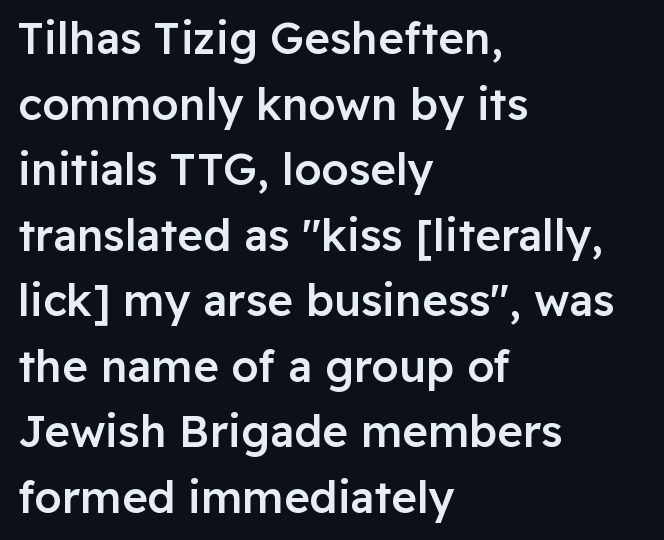
These lines are rendered in a variable-pitch font. The letters are semibold — heavier than regular but short of a full bold. There is no visible air inserted between adjacent glyphs. This rendering employs a face without finishing strokes, i.e., a sans-serif.
